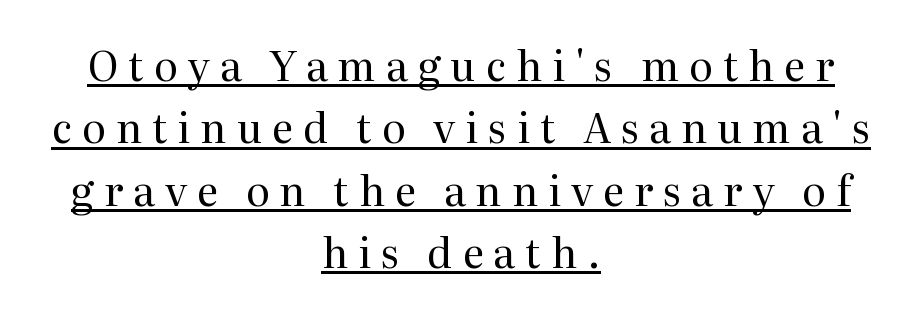
The image shows 41 px regular-weight serif type, upright; set centered, normal line spacing (1.52x), unusually wide letter spacing (+0.24 em), underlined; medium stroke contrast and a medium x-height.
